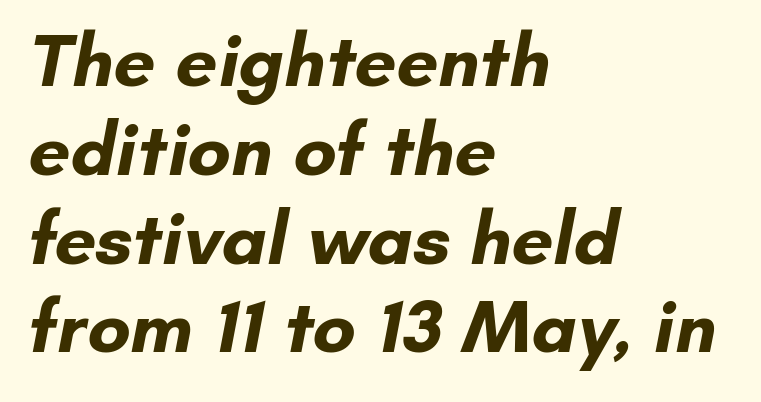
Typographic density is high because the face is bold. Note: no serifs on the glyphs. The letters advance in unequal steps, a hallmark of proportional type. Layout note: lines flush left.
